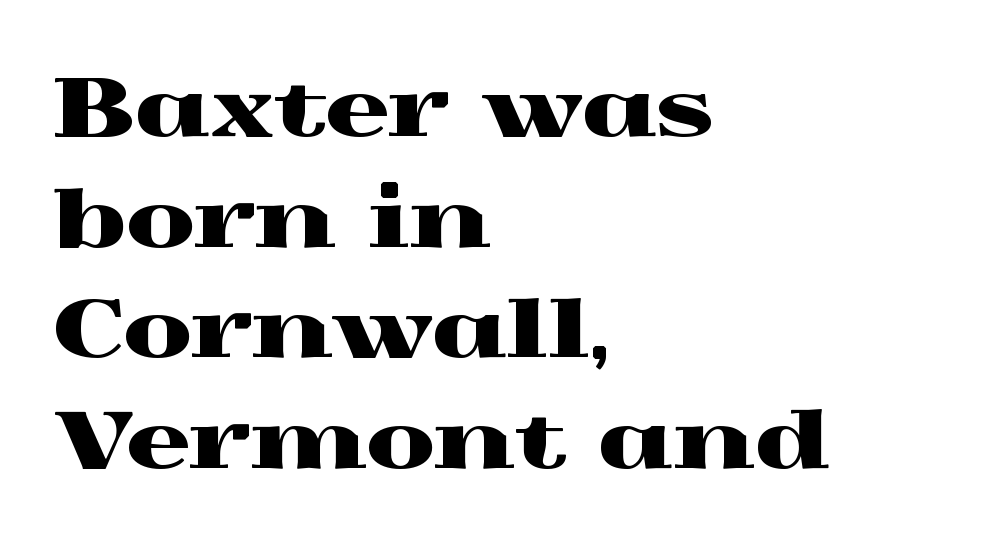
The image shows 79 px wide serif type, upright; set left-aligned, normal line spacing (1.4x), normal letter spacing, not underlined; a medium x-height.
